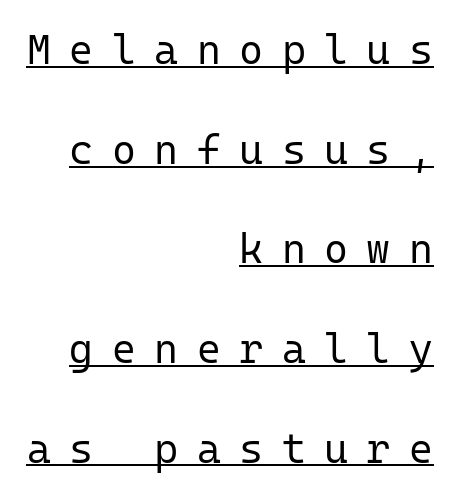
The image shows 41 px regular-weight sans-serif type, upright, monospaced; set right-aligned, loose line spacing (2.43x), unusually wide letter spacing (+0.45 em), underlined; low stroke contrast and a medium x-height.
